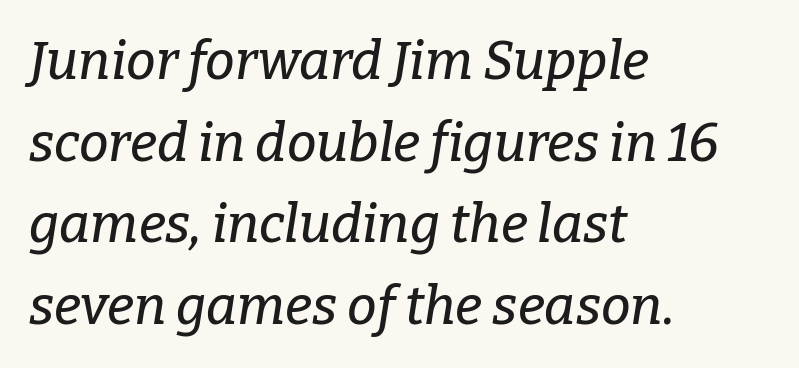
Q: Is the text italic (slanted)? A: Yes, it leans right by about 9 degrees.
Q: Is the typeface a serif or a sans-serif typeface? A: Serif.
Q: Is the text underlined? A: No.
Q: How is the paragraph aligned? A: Left-aligned.
Q: Is the spacing between letters normal or unusually wide? A: Normal.
Q: Is the spacing between lines tight, normal or loose? A: Normal.
Q: Width (condensed, normal, or wide)? A: Normal.
Q: Stroke contrast? A: Low.
Q: x-height? A: Medium.
Q: Monospaced? A: No.
